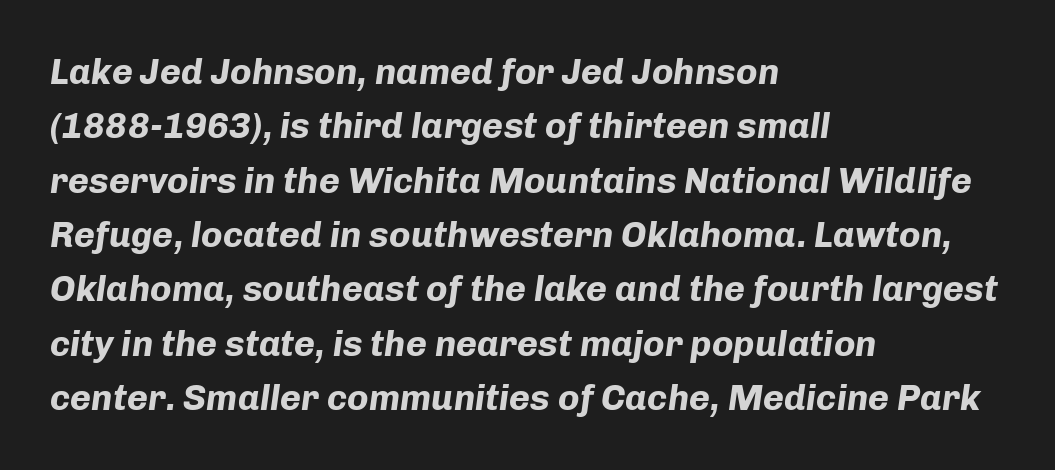
{"italic": "yes", "lean": "right", "slant_degrees": 8, "bold": "yes", "weight": "bold", "width": "normal", "stroke_contrast": "low", "x_height": "medium", "monospaced": "no", "underline": "no", "align": "left", "line_spacing": "normal", "line_spacing_ratio": 1.51, "letter_spacing": "normal", "letter_spacing_em": 0.0, "glyph_px": 36}
